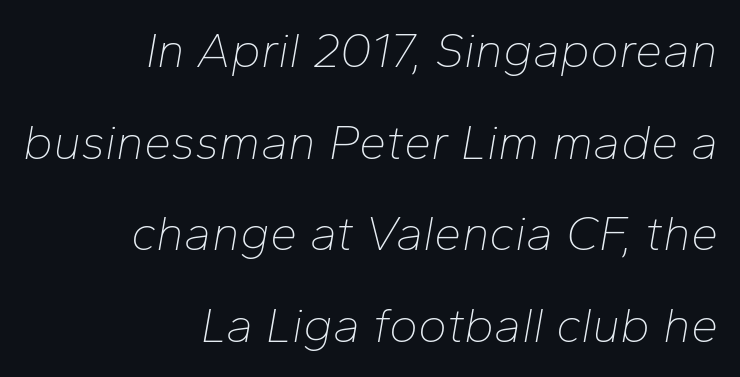
The image shows 49 px thin type, italic (leaning right); set right-aligned, line spacing 1.87x, normal letter spacing, not underlined; low stroke contrast and a medium x-height.
